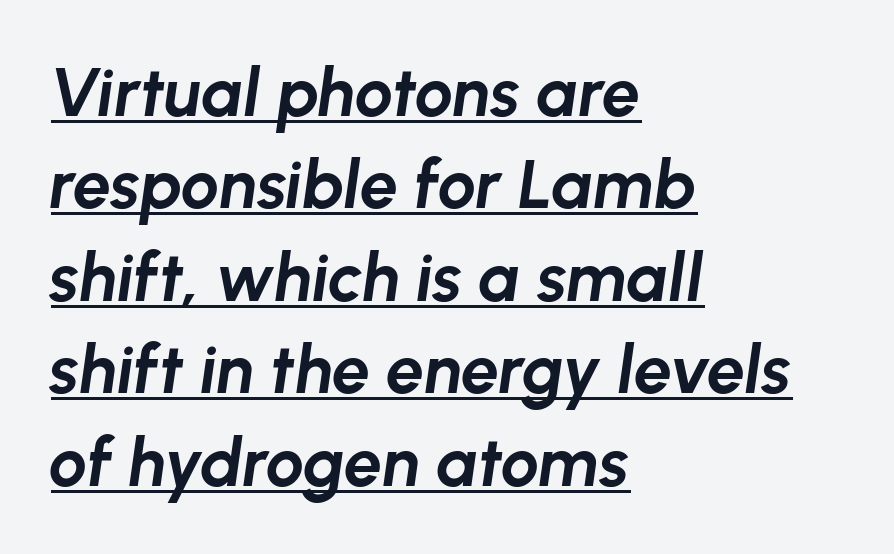
{"italic": "yes", "lean": "right", "slant_degrees": 8, "bold": "yes", "weight": "bold", "width": "normal", "stroke_contrast": "low", "x_height": "medium", "monospaced": "no", "underline": "yes", "align": "left", "line_spacing": "normal", "line_spacing_ratio": 1.36, "letter_spacing": "normal", "letter_spacing_em": 0.0, "glyph_px": 68}
